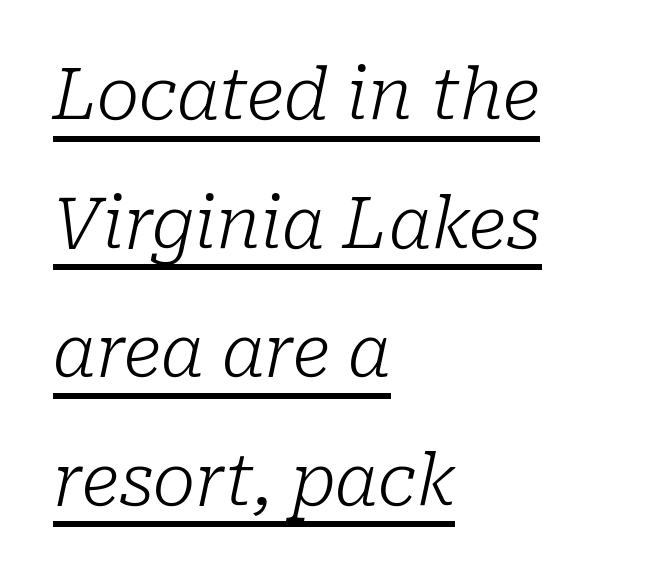
A typesetter would mark this as italic. Varying glyph widths throughout — classic text-font behaviour. Short note: letters normally spaced. Short and long lines alike share a common starting point at left. Examine the stroke ends and you'll spot serifs.
